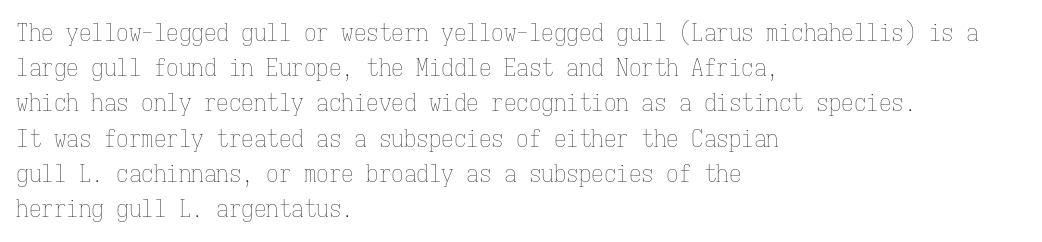
The image shows 25 px text type, upright; set left-aligned, normal line spacing (1.41x), normal letter spacing, not underlined.
